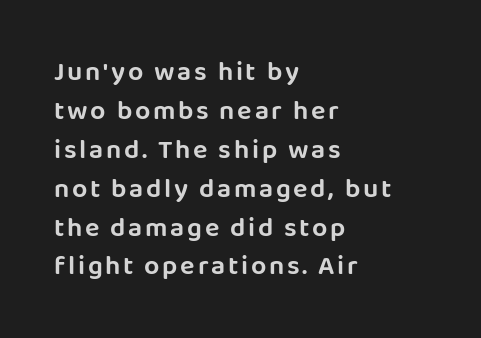
Q: Is the text italic (slanted)? A: No, it is upright.
Q: Is the text underlined? A: No.
Q: How is the paragraph aligned? A: Left-aligned.
Q: Is the spacing between lines tight, normal or loose? A: Normal.
